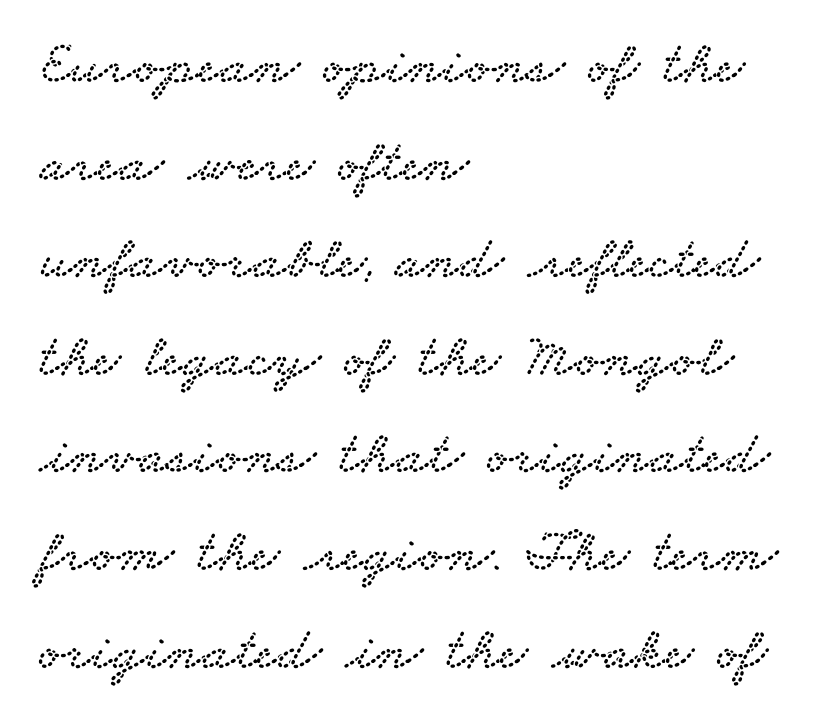
This rendering features lettering with no underline. Is this a sans? No — the strokes have serifs. Quick note: interline space is typical. Tracking value appears to be zero — textbook default spacing. The letters advance in unequal steps, a hallmark of proportional type. Horizontally, the lines are justified to the leading edge only.
